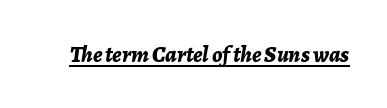
Tracking here is standard; glyphs follow each other at the usual distance. Is there an underline? Yes — a line sits under the letters. It's the slanting kind of type. The glyphs have the mass of a bold cut.
